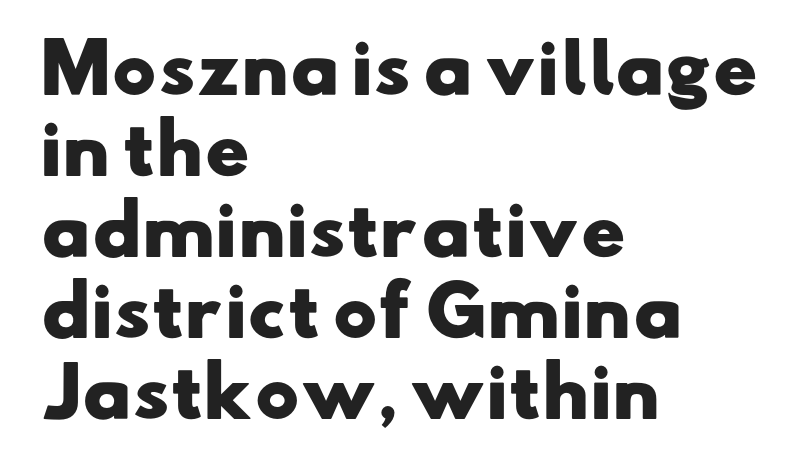
The image shows 67 px heavy, wide sans-serif type; set left-aligned, line spacing 1.21x, normal letter spacing, not underlined; low stroke contrast and a small x-height.
